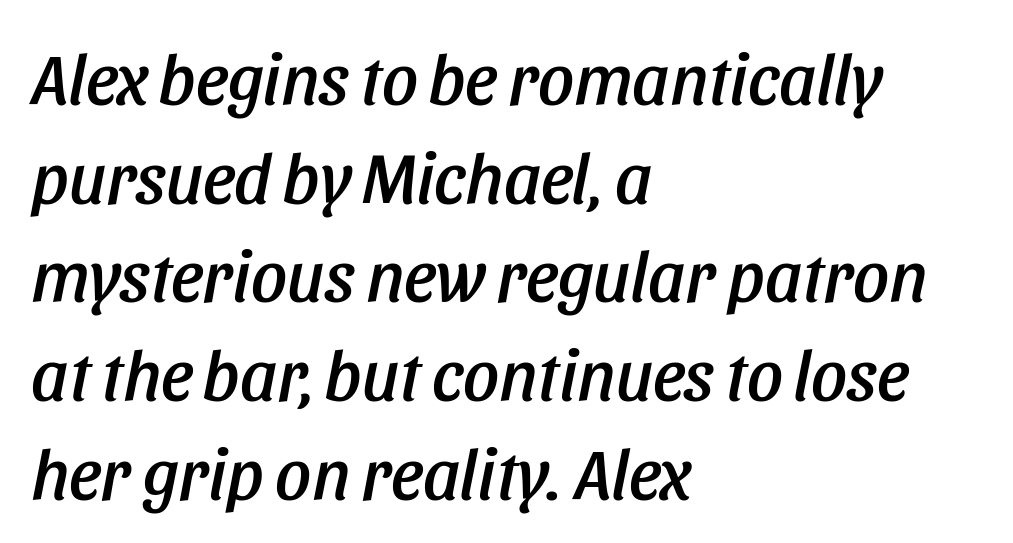
This sample uses plain, unmodified letter spacing. Any mark beneath the type? The region is blank. Designer's note — italics engaged. Spacing verdict: proportional, widths tailored to each character. Interline gaps are of average width in this sample.
